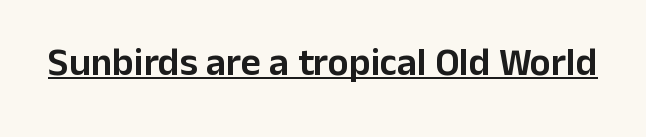
Q: Is the text italic (slanted)? A: No, it is upright.
Q: Is the typeface a serif or a sans-serif typeface? A: Sans-serif.
Q: Is the text underlined? A: Yes.
Q: Is the spacing between letters normal or unusually wide? A: Normal.
Q: Width (condensed, normal, or wide)? A: Normal.
Q: Stroke contrast? A: Low.
Q: x-height? A: Medium.
Q: Monospaced? A: No.
